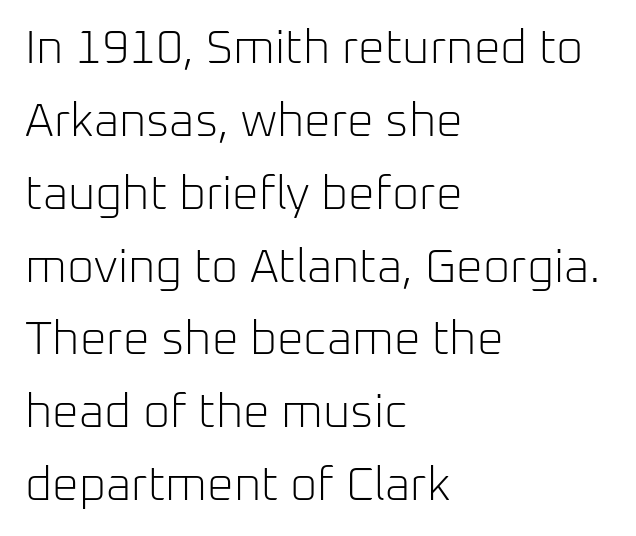
The strokes carry an ordinary text weight at most. Characters remain perfectly vertical along every line. Inter-character spacing is left at the font's built-in metrics. The typesetter chose a ragged-right arrangement here. The rendering shows plain stroke endings on the letterforms — a sans-serif design.
